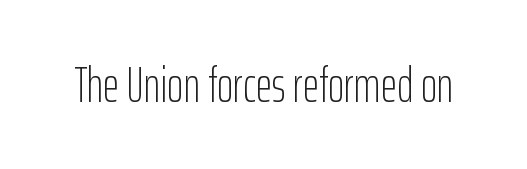
The font sits on the lighter half of the weight spectrum, regular included. Proportional: the letters do not fall into vertical columns. The axis of the letterforms is exactly vertical. Is this a sans? Yes — the strokes have no serifs. The type is set solid horizontally, with unmodified tracking. A bare baseline throughout the passage.
